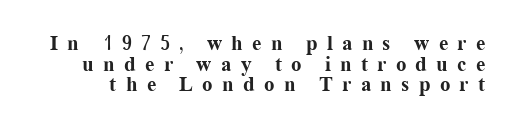
The image shows 21 px bold type, upright; set tight line spacing (0.98x), unusually wide letter spacing (+0.44 em), not underlined.
